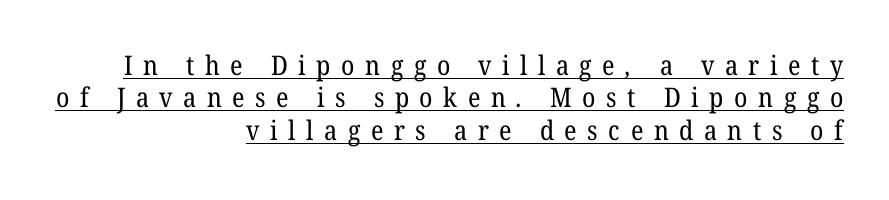
The image shows 27 px text type; set right-aligned, line spacing 1.2x, unusually wide letter spacing (+0.39 em), underlined.
